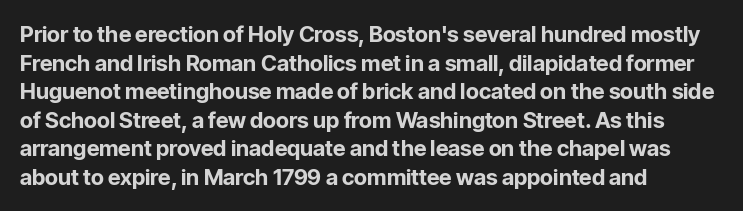
{"italic": "no", "bold": "yes", "underline": "no", "align": "left", "line_spacing": "normal", "line_spacing_ratio": 1.3, "letter_spacing": "normal", "letter_spacing_em": 0.0, "glyph_px": 22}
